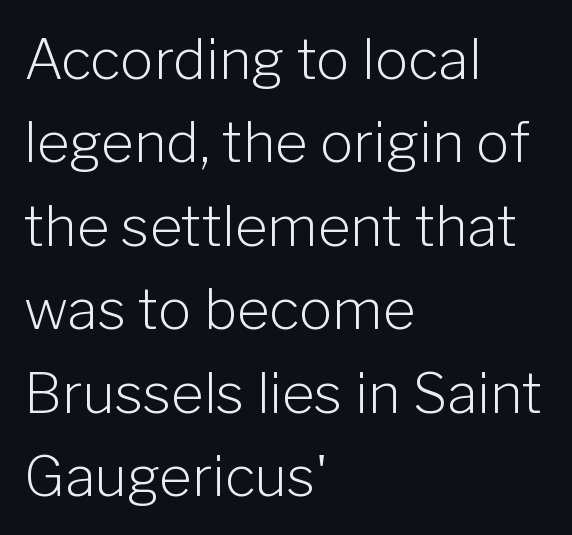
The horizontal fit of the characters is conventional and even. Decoration check: the copy has no underline. You could not count columns in this text — the font is proportionally spaced. Compared with a typical body face, this is equally light or lighter still. Does the copy run flush right? No — it runs flush left. Look at the bottom of the vertical strokes: they stop flat, with no serifs.
